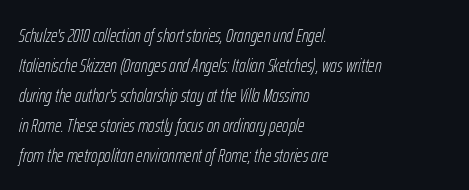
The specimen reads as italic at a glance. This block has exactly the height ordinary leading produces. Plain, unruled lines of type. Weight class: somewhere from thin through regular. Line beginnings align vertically; line endings do not. How are the letters spaced? Ordinarily, with no added tracking.
